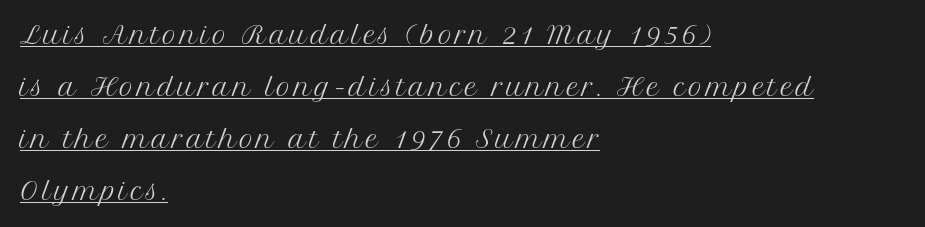
Casual observation: everything's shoved over to the left. How would I describe the line gaps? Wide and relaxed. This reads as an unemphasized weight, regular at the heaviest. The sample's only ornament is a line tracing under the words.
